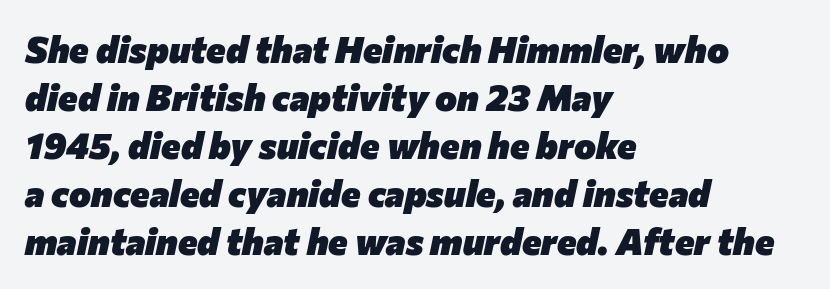
The image shows 37 px heavy type, italic (leaning right); set left-aligned, normal line spacing (1.3x), normal letter spacing, not underlined; low stroke contrast and a medium x-height.
